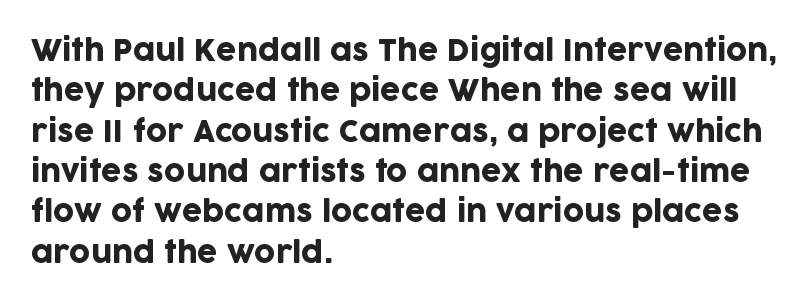
The image shows 29 px sans-serif type, upright; set left-aligned, normal line spacing (1.39x), normal letter spacing, not underlined; low stroke contrast and a large x-height.
